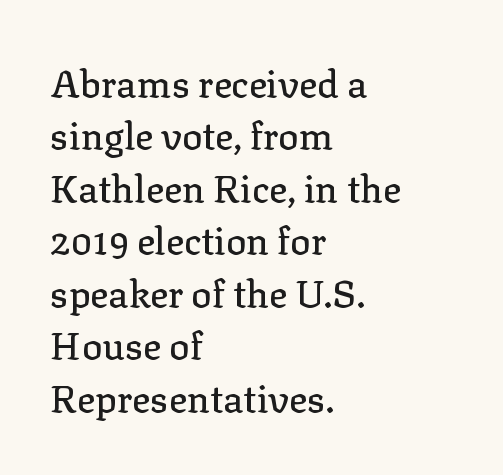
{"serif": "yes", "italic": "no", "width": "normal", "stroke_contrast": "low", "x_height": "medium", "monospaced": "no", "underline": "no", "align": "left", "line_spacing": "normal", "line_spacing_ratio": 1.38, "letter_spacing": "normal", "letter_spacing_em": 0.0, "glyph_px": 38}
